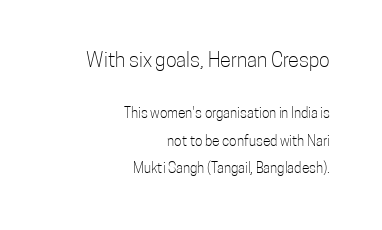
Q: Is the text bold? A: No.
Q: Is the text italic (slanted)? A: No, it is upright.
Q: Is the text underlined? A: No.
Q: How is the paragraph aligned? A: Right-aligned.
Q: Is the spacing between letters normal or unusually wide? A: Normal.
Q: Is the spacing between lines tight, normal or loose? A: Loose.
Q: Which block of text is set in a larger size, the first (top) or the second (bottom)? A: The first (top) one.
